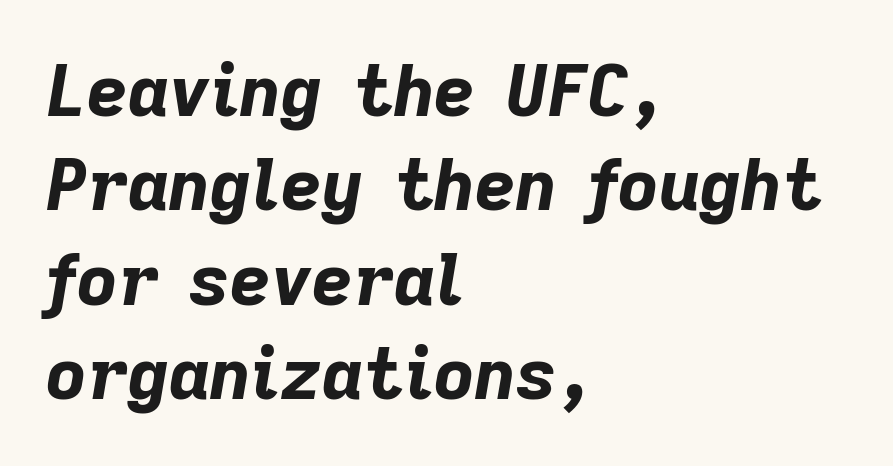
The image shows 71 px bold type, italic (leaning right); set left-aligned, normal line spacing (1.33x), normal letter spacing, not underlined; low stroke contrast and a medium x-height.
